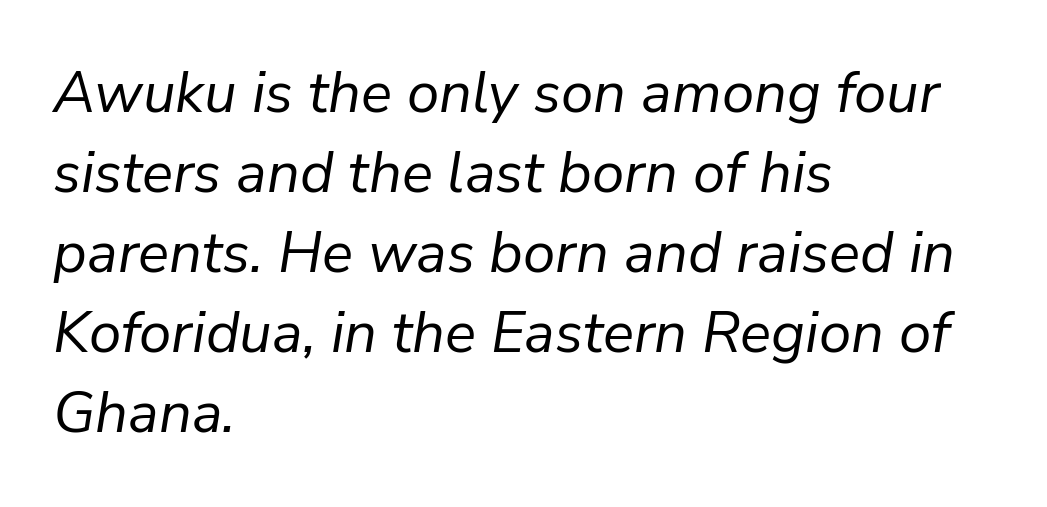
Q: Is the text bold? A: No.
Q: Is the text italic (slanted)? A: Yes, it leans right by about 9 degrees.
Q: Is the text underlined? A: No.
Q: How is the paragraph aligned? A: Left-aligned.
Q: Is the spacing between letters normal or unusually wide? A: Normal.
Q: Is the spacing between lines tight, normal or loose? A: Normal.
Q: Width (condensed, normal, or wide)? A: Normal.
Q: Stroke contrast? A: Low.
Q: x-height? A: Medium.
Q: Monospaced? A: No.
